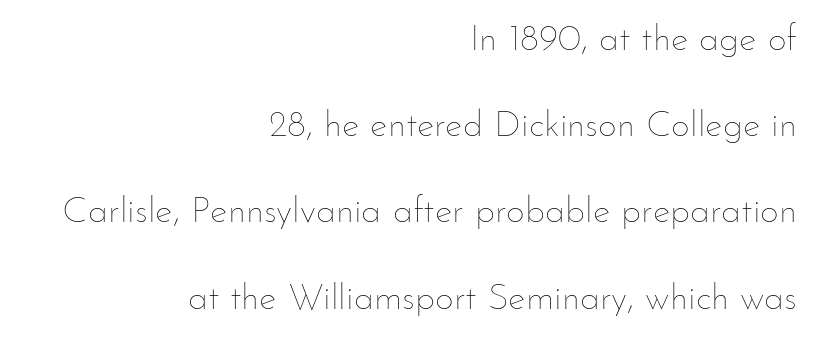
Underline: absent. The type is set solid horizontally, with unmodified tracking. Proportional: the letters do not fall into vertical columns. The line-height multiplier appears high, well above default. These lines were composed using upright roman letters.
